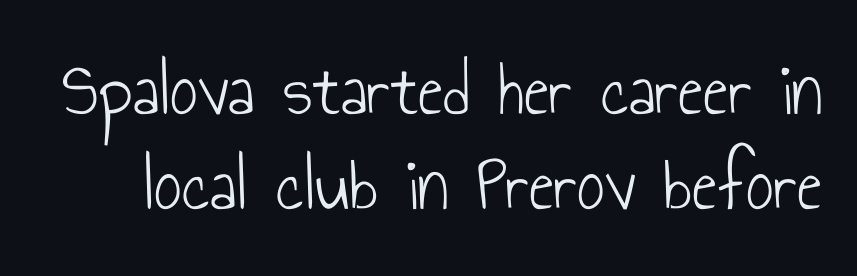
Students, note that the glyphs here touch the page at normal intervals. The lettering holds an erect, upright posture throughout. The rendering shows plain stroke endings on the letterforms — a sans-serif design. You could not count columns in this text — the font is proportionally spaced.
